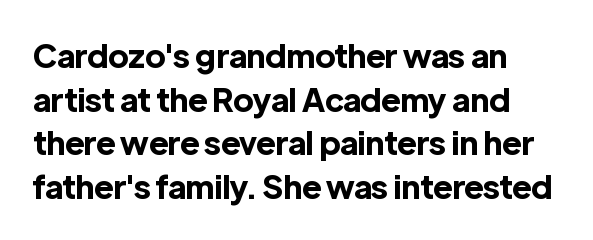
Q: Is the text bold? A: Yes.
Q: Is the text italic (slanted)? A: No, it is upright.
Q: Is the typeface a serif or a sans-serif typeface? A: Sans-serif.
Q: Is the text underlined? A: No.
Q: How is the paragraph aligned? A: Left-aligned.
Q: Is the spacing between letters normal or unusually wide? A: Normal.
Q: Is the spacing between lines tight, normal or loose? A: Normal.
Q: Width (condensed, normal, or wide)? A: Normal.
Q: x-height? A: Medium.
Q: Monospaced? A: No.
